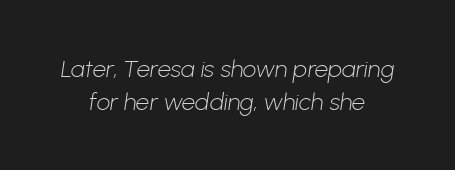
Stems here are at most as thick as an everyday book face. These lines are centered, leaving both edges ragged. The tracking reads as untouched default to a designer's eye. Quick note: underline off.
